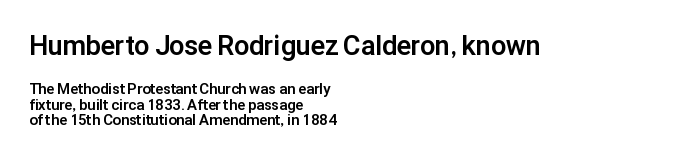
Q: Is the text bold? A: Yes.
Q: Is the text italic (slanted)? A: No, it is upright.
Q: Is the text underlined? A: No.
Q: How is the paragraph aligned? A: Left-aligned.
Q: Is the spacing between letters normal or unusually wide? A: Normal.
Q: Is the spacing between lines tight, normal or loose? A: Tight.
Q: Which block of text is set in a larger size, the first (top) or the second (bottom)? A: The first (top) one.
